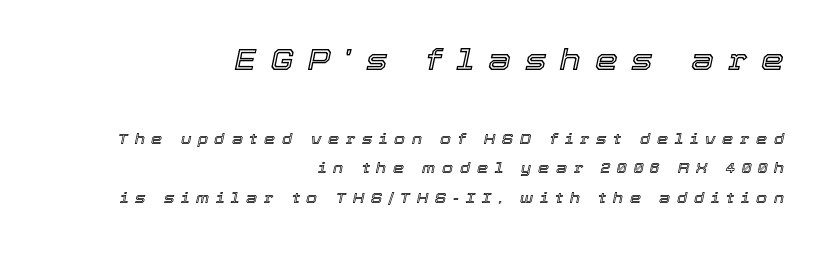
{"italic": "yes", "lean": "right", "slant_degrees": 12, "width": "normal", "x_height": "medium", "monospaced": "no", "underline": "no", "align": "right", "line_spacing": "loose", "line_spacing_ratio": 2.12, "letter_spacing": "wide", "letter_spacing_em": 0.48, "larger_block": "first", "size_ratio": 2.07, "glyph_px": 29}
